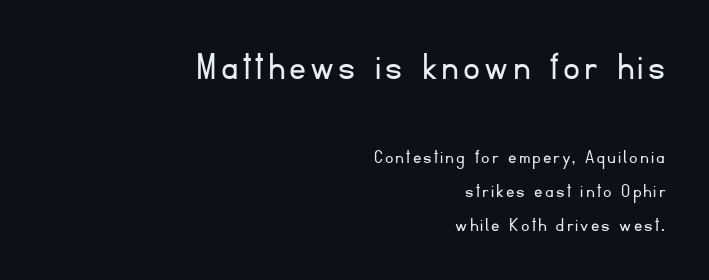
The image shows 42 px light sans-serif type, upright; set right-aligned, normal line spacing (1.61x), not underlined; the first (top) block is 2.0x larger; low stroke contrast and a small x-height.
